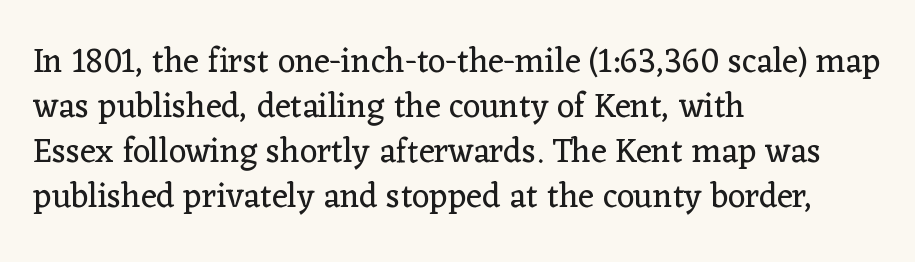
{"serif": "yes", "italic": "no", "bold": "no", "weight": "regular", "width": "normal", "stroke_contrast": "low", "x_height": "medium", "monospaced": "no", "underline": "no", "align": "left", "line_spacing": "normal", "line_spacing_ratio": 1.32, "letter_spacing": "normal", "letter_spacing_em": 0.0, "glyph_px": 34}
